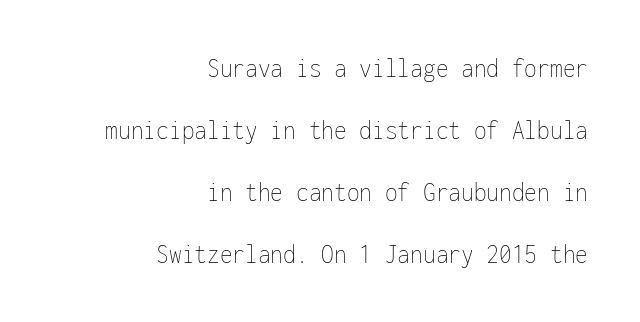
Each word holds together tightly as a unit, with standard inter-letter gaps. Italic? Not at all — the glyphs are vertical. Unmarked baselines from the first word to the last. Compared with a flush-left layout, this one pins lines to the opposite, right side. Every character here occupies the same horizontal width, giving the sample a typewriter-like rhythm. The letters look calm and open, with moderate or lighter stems.
